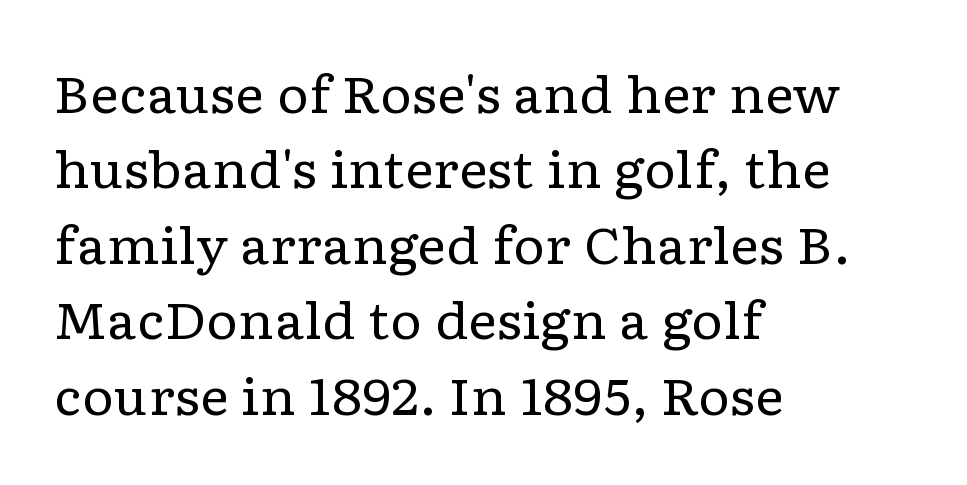
The image shows 50 px regular-weight, wide serif type, upright; set left-aligned, normal line spacing (1.51x), normal letter spacing, not underlined; low stroke contrast and a medium x-height.
